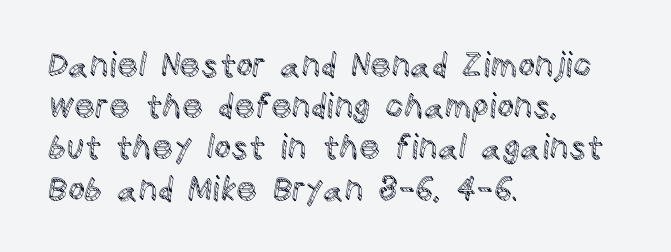
Q: Is the text italic (slanted)? A: Yes.
Q: Is the text underlined? A: No.
Q: How is the paragraph aligned? A: Left-aligned.
Q: Is the spacing between letters normal or unusually wide? A: Normal.
Q: Is the spacing between lines tight, normal or loose? A: Normal.
Q: Width (condensed, normal, or wide)? A: Normal.
Q: x-height? A: Large.
Q: Monospaced? A: No.
